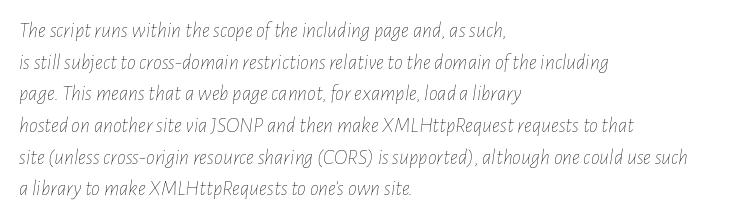
The image shows 22 px text type, italic (leaning right); set left-aligned, normal line spacing (1.44x), normal letter spacing, not underlined.
